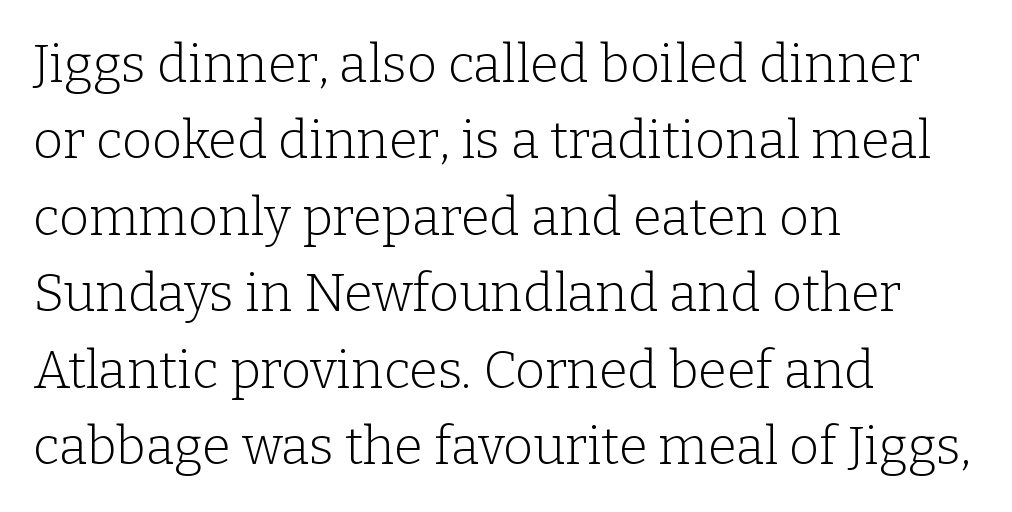
Each letter's strokes conclude with small projecting serifs. Proportional: the letters do not fall into vertical columns. Interline gaps are of average width in this sample. The strip under each line holds only bare page.
